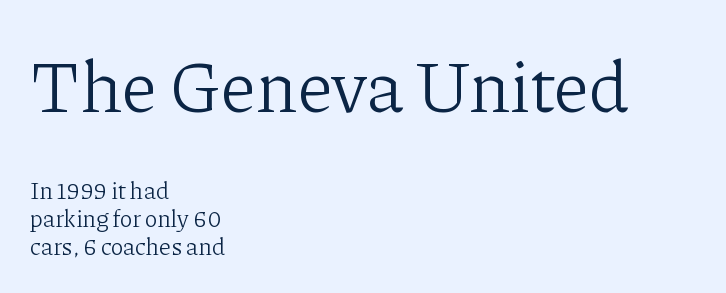
Q: Is the text bold? A: No.
Q: Is the text italic (slanted)? A: No, it is upright.
Q: Is the typeface a serif or a sans-serif typeface? A: Serif.
Q: Is the text underlined? A: No.
Q: How is the paragraph aligned? A: Left-aligned.
Q: Is the spacing between letters normal or unusually wide? A: Normal.
Q: Is the spacing between lines tight, normal or loose? A: Tight.
Q: Which block of text is set in a larger size, the first (top) or the second (bottom)? A: The first (top) one.
Q: Width (condensed, normal, or wide)? A: Normal.
Q: Stroke contrast? A: Low.
Q: x-height? A: Medium.
Q: Monospaced? A: No.
